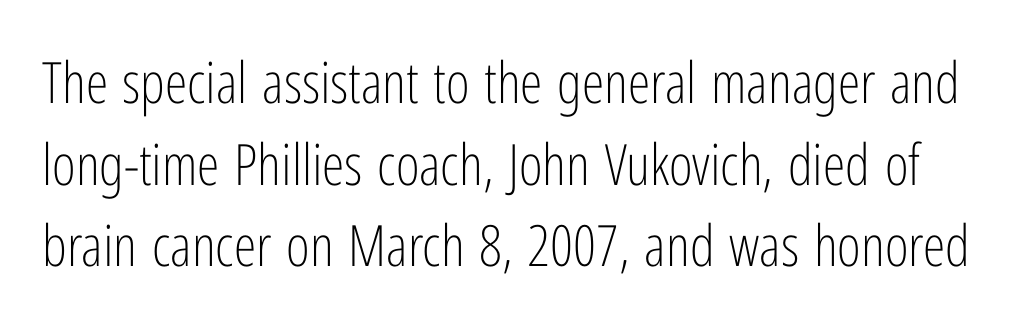
Q: Is the text bold? A: No.
Q: Is the text italic (slanted)? A: No, it is upright.
Q: Is the typeface a serif or a sans-serif typeface? A: Sans-serif.
Q: Is the text underlined? A: No.
Q: Is the spacing between letters normal or unusually wide? A: Normal.
Q: Is the spacing between lines tight, normal or loose? A: Normal.
Q: Width (condensed, normal, or wide)? A: Condensed.
Q: Stroke contrast? A: Low.
Q: x-height? A: Medium.
Q: Monospaced? A: No.
